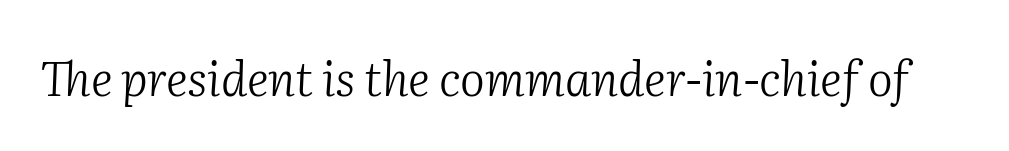
Think of a printed novel: that variable character pitch is what you see here. Designer's note — italics engaged. These lines are composed in type with serifs. Honestly, there is no underline to notice here at all.
